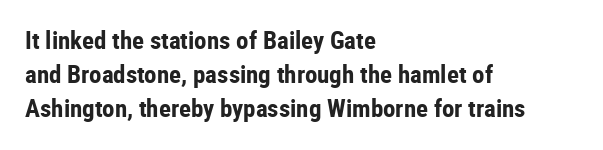
Q: Is the text bold? A: Yes.
Q: Is the text italic (slanted)? A: No, it is upright.
Q: Is the text underlined? A: No.
Q: How is the paragraph aligned? A: Left-aligned.
Q: Is the spacing between letters normal or unusually wide? A: Normal.
Q: Is the spacing between lines tight, normal or loose? A: Normal.
